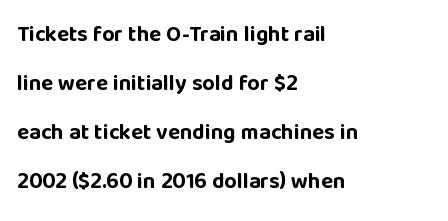
Q: Is the text bold? A: Yes.
Q: Is the text italic (slanted)? A: No, it is upright.
Q: Is the text underlined? A: No.
Q: How is the paragraph aligned? A: Left-aligned.
Q: Is the spacing between letters normal or unusually wide? A: Normal.
Q: Is the spacing between lines tight, normal or loose? A: Loose.
